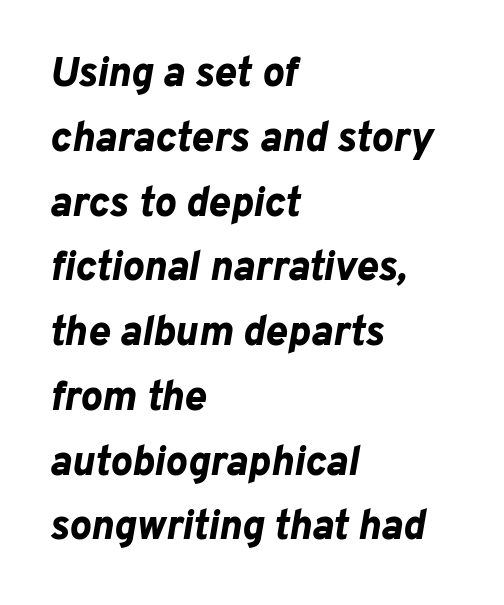
{"italic": "yes", "lean": "right", "slant_degrees": 10, "bold": "yes", "weight": "bold", "width": "normal", "stroke_contrast": "low", "x_height": "medium", "monospaced": "no", "underline": "no", "align": "left", "line_spacing": "normal", "line_spacing_ratio": 1.58, "letter_spacing": "normal", "letter_spacing_em": 0.0, "glyph_px": 41}
